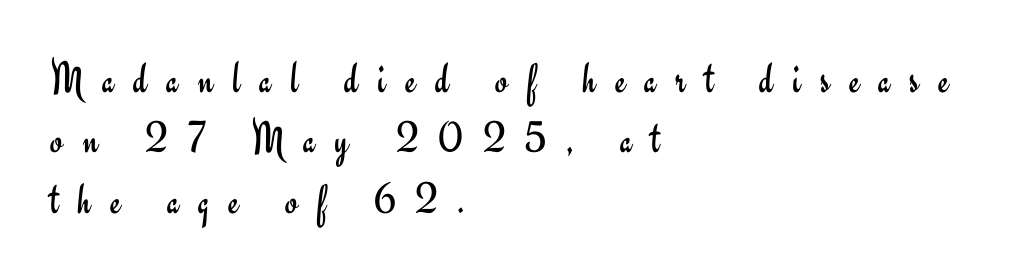
Q: Is the text bold? A: No.
Q: Is the text italic (slanted)? A: Yes.
Q: Is the typeface a serif or a sans-serif typeface? A: Sans-serif.
Q: Is the text underlined? A: No.
Q: How is the paragraph aligned? A: Left-aligned.
Q: Is the spacing between letters normal or unusually wide? A: Unusually wide.
Q: Is the spacing between lines tight, normal or loose? A: Normal.
Q: Width (condensed, normal, or wide)? A: Normal.
Q: Stroke contrast? A: Low.
Q: x-height? A: Small.
Q: Monospaced? A: No.
